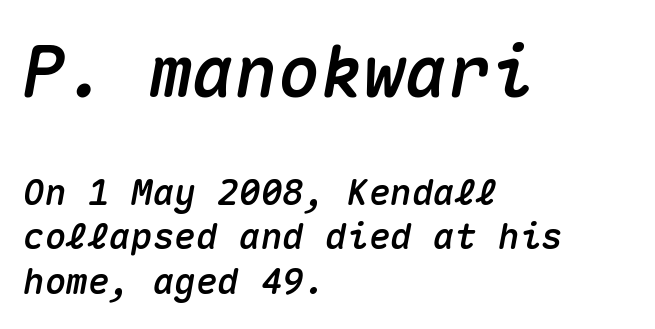
Beneath every word, the page is bare. Typeset ragged right — the left edge is the straight one. Nobody touched the tracking dial on this one. Every character here occupies the same horizontal width, giving the sample a typewriter-like rhythm. Every character sits at an angle, as italics do. The letters in the upper block stand taller than those in the block below.
